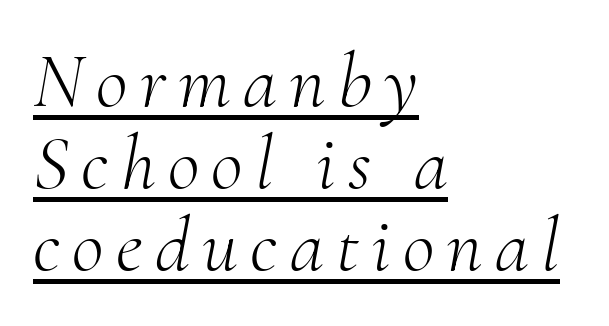
The image shows 78 px light serif type, italic (leaning right); set left-aligned, tight line spacing (1.05x), underlined; medium stroke contrast and a small x-height.
